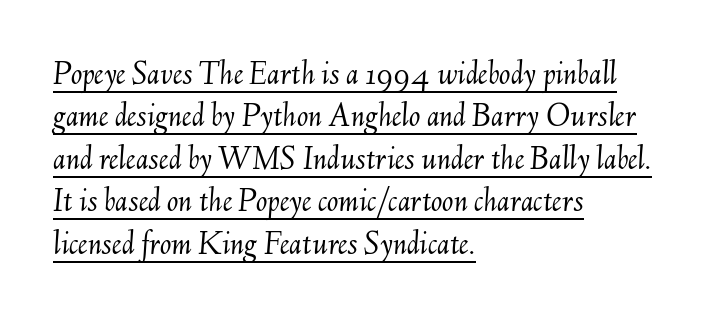
{"italic": "yes", "lean": "right", "slant_degrees": 6, "bold": "no", "weight": "light", "width": "normal", "stroke_contrast": "medium", "x_height": "small", "monospaced": "no", "underline": "yes", "align": "left", "line_spacing": "normal", "line_spacing_ratio": 1.25, "letter_spacing": "normal", "letter_spacing_em": 0.0, "glyph_px": 34}
